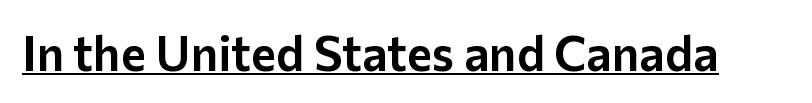
Q: Is the text italic (slanted)? A: No, it is upright.
Q: Is the typeface a serif or a sans-serif typeface? A: Sans-serif.
Q: Is the text underlined? A: Yes.
Q: Is the spacing between letters normal or unusually wide? A: Normal.
Q: Width (condensed, normal, or wide)? A: Normal.
Q: Stroke contrast? A: Low.
Q: x-height? A: Medium.
Q: Monospaced? A: No.
